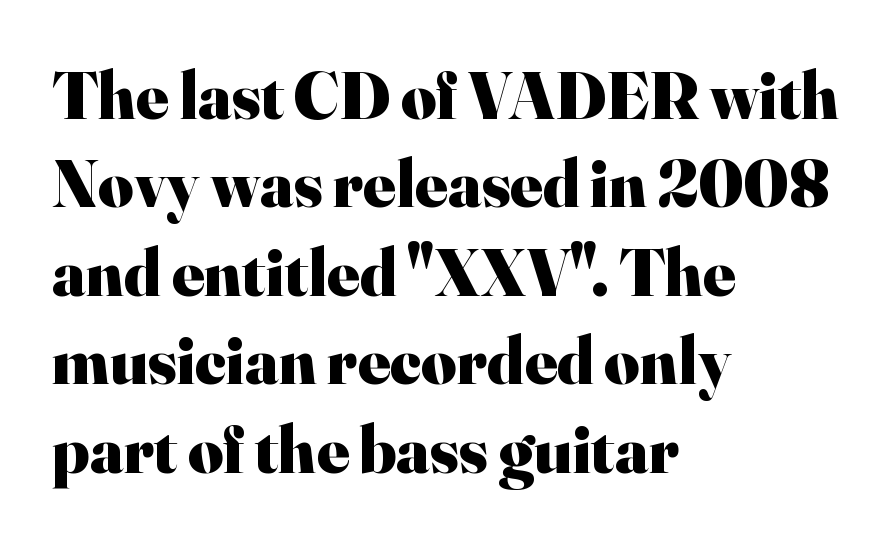
{"serif": "yes", "italic": "no", "bold": "yes", "weight": "heavy", "width": "normal", "stroke_contrast": "high", "x_height": "small", "monospaced": "no", "underline": "no", "align": "left", "line_spacing": "normal", "line_spacing_ratio": 1.3, "letter_spacing": "normal", "letter_spacing_em": 0.0, "glyph_px": 68}
